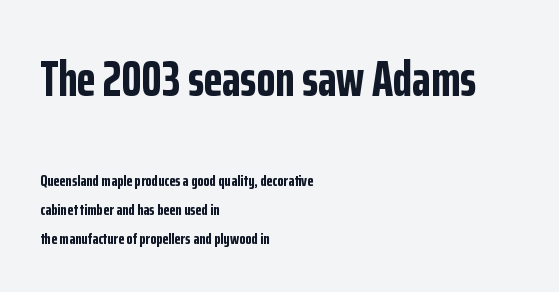
The image shows 49 px bold, condensed sans-serif type, upright; set left-aligned, line spacing 1.8x, normal letter spacing, not underlined; the first (top) block is 3.06x larger; low stroke contrast and a medium x-height.
